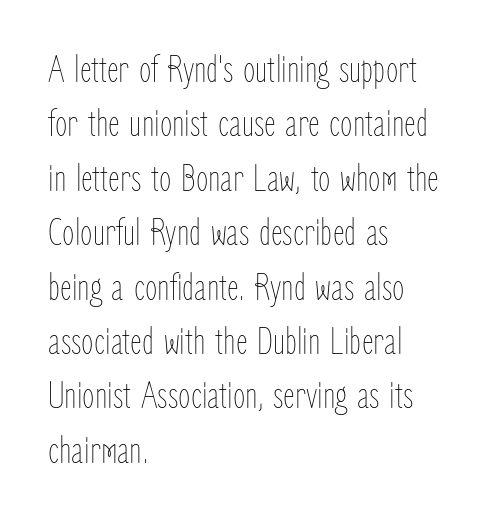
Q: Is the text bold? A: No.
Q: Is the text italic (slanted)? A: No, it is upright.
Q: Is the text underlined? A: No.
Q: How is the paragraph aligned? A: Left-aligned.
Q: Is the spacing between letters normal or unusually wide? A: Normal.
Q: Is the spacing between lines tight, normal or loose? A: Normal.
Q: Width (condensed, normal, or wide)? A: Condensed.
Q: Stroke contrast? A: Low.
Q: x-height? A: Medium.
Q: Monospaced? A: No.
